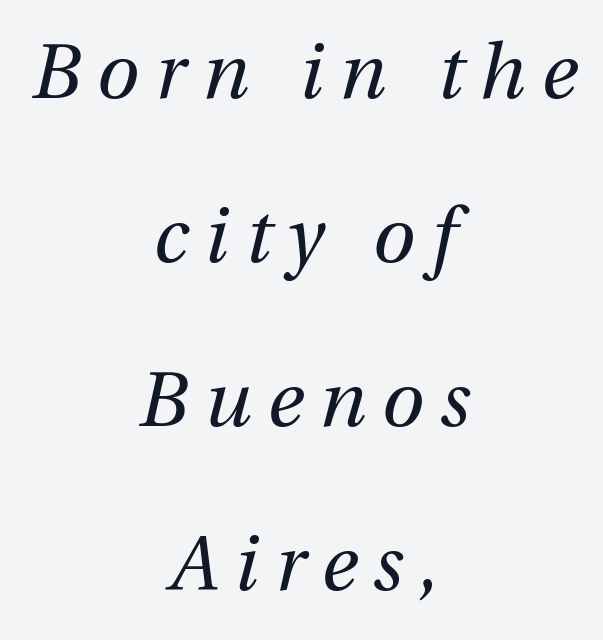
The image shows 77 px regular-weight type, italic (leaning right); set centered, loose line spacing (2.13x), unusually wide letter spacing (+0.21 em), not underlined; medium stroke contrast and a medium x-height.
